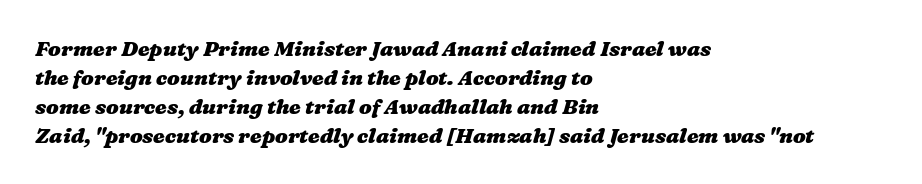
Q: Is the text bold? A: Yes.
Q: Is the text underlined? A: No.
Q: How is the paragraph aligned? A: Left-aligned.
Q: Is the spacing between letters normal or unusually wide? A: Normal.
Q: Is the spacing between lines tight, normal or loose? A: Normal.
